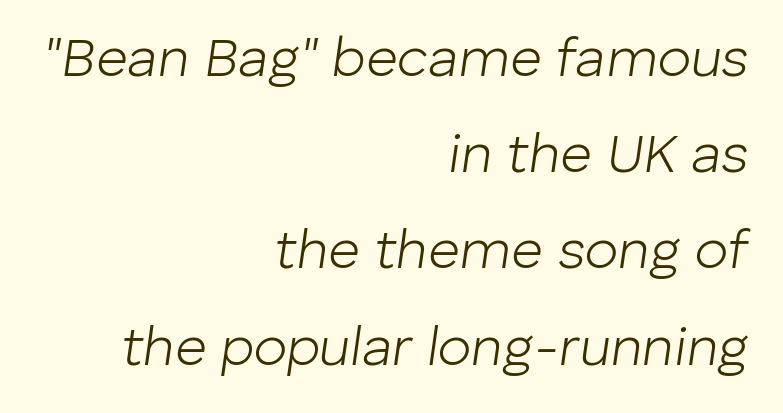
{"italic": "yes", "lean": "right", "slant_degrees": 8, "bold": "no", "weight": "light", "width": "normal", "stroke_contrast": "low", "x_height": "medium", "monospaced": "no", "underline": "no", "align": "right", "line_spacing_ratio": 1.75, "letter_spacing": "normal", "letter_spacing_em": 0.0, "glyph_px": 55}
